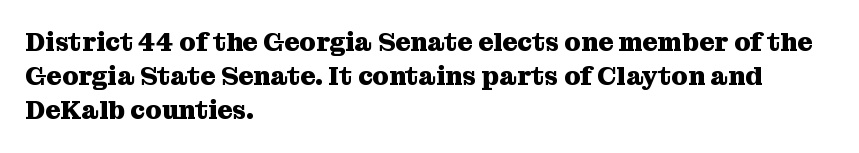
Typeset ragged right — the left edge is the straight one. Words float on clear page, feet unadorned. Vertically, the passage feels balanced, rows spaced as you'd expect. This sample uses plain, unmodified letter spacing. Summary of weight: heavy, a full bold. Characters remain perfectly vertical along every line.
